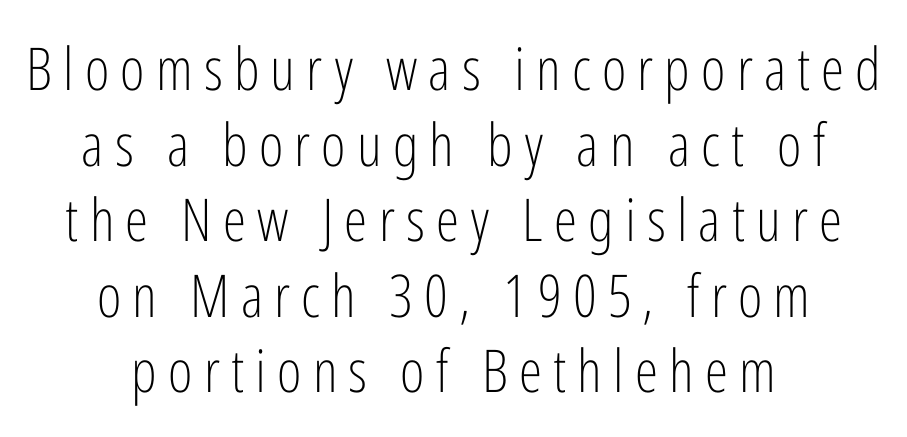
A student would call this center alignment; a typographer would say set centered. The weight would be labelled regular, book, light, or lighter still. Whoever set this chose a conventional vertical rhythm. Grotesque or geometric, the face here clearly has no serifs. Decoration check: the copy has no underline. The rendering uses natural spacing where letterforms have individual widths.
